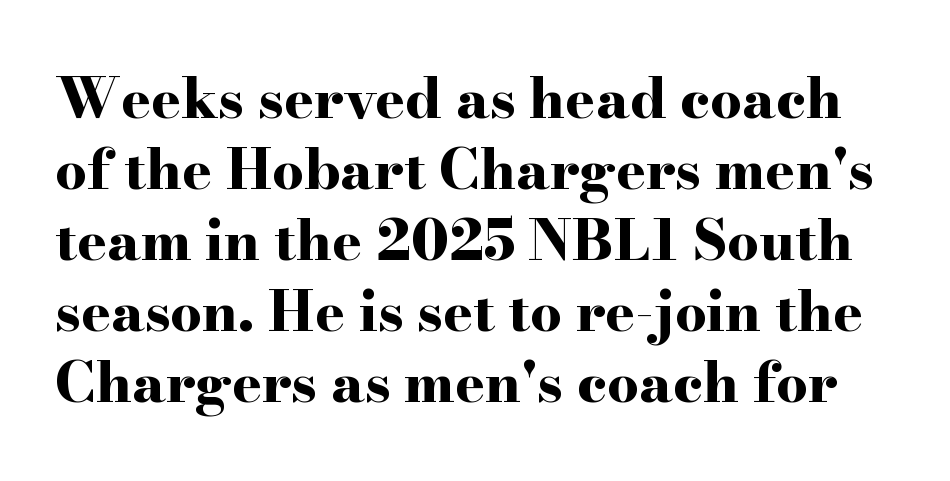
The letters are bold, with thick, heavy strokes. Inter-character spacing is left at the font's built-in metrics. Students, observe: this is what conventionally led text looks like. The letters stand upright; this is a roman face. Descenders hang freely into open space. The text was rendered using a seriffed face with decorative stroke endings.
